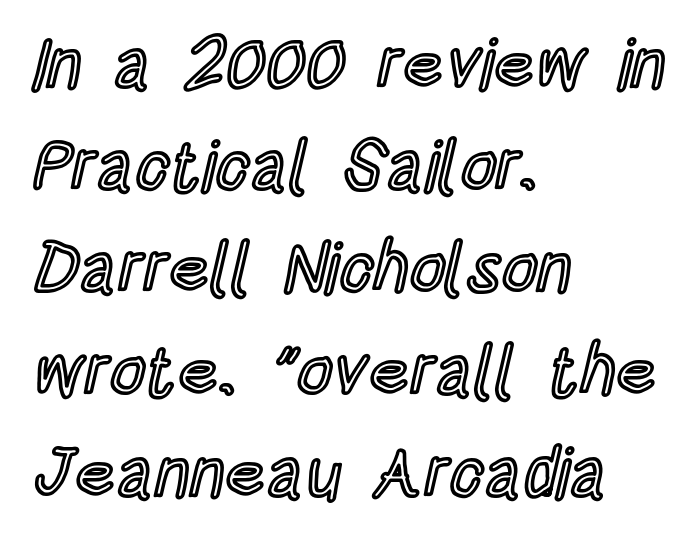
{"width": "condensed", "x_height": "large", "monospaced": "no", "underline": "no", "align": "left", "line_spacing": "normal", "line_spacing_ratio": 1.46, "letter_spacing": "normal", "letter_spacing_em": 0.0, "glyph_px": 70}
